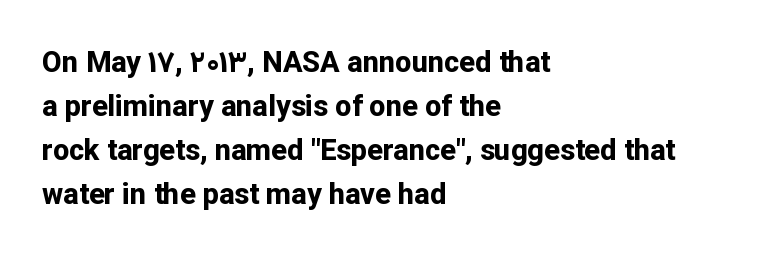
Q: Is the text bold? A: Yes.
Q: Is the text italic (slanted)? A: No, it is upright.
Q: Is the typeface a serif or a sans-serif typeface? A: Sans-serif.
Q: Is the text underlined? A: No.
Q: How is the paragraph aligned? A: Left-aligned.
Q: Is the spacing between letters normal or unusually wide? A: Normal.
Q: Is the spacing between lines tight, normal or loose? A: Normal.
Q: Width (condensed, normal, or wide)? A: Normal.
Q: Stroke contrast? A: Low.
Q: x-height? A: Medium.
Q: Monospaced? A: No.
